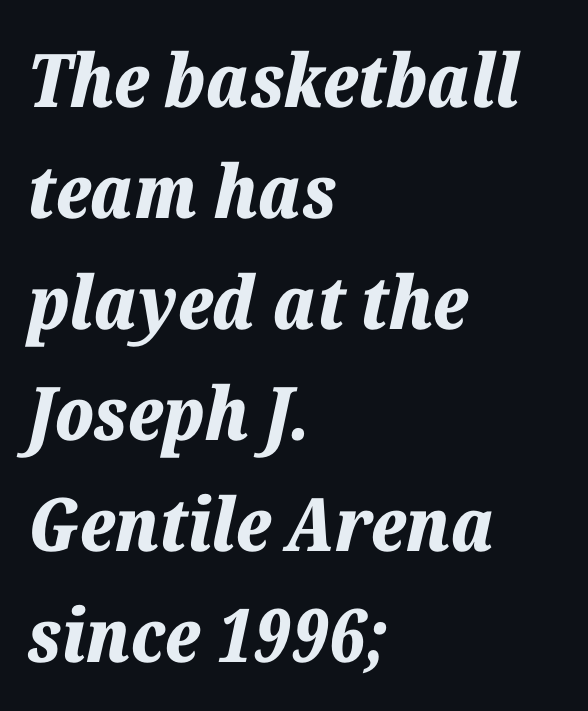
The strokes are fattened all the way to bold. The passage shown leans; its letterforms are oblique. Underlining? Definitely not there. These lines are set flush left with a ragged right edge.
